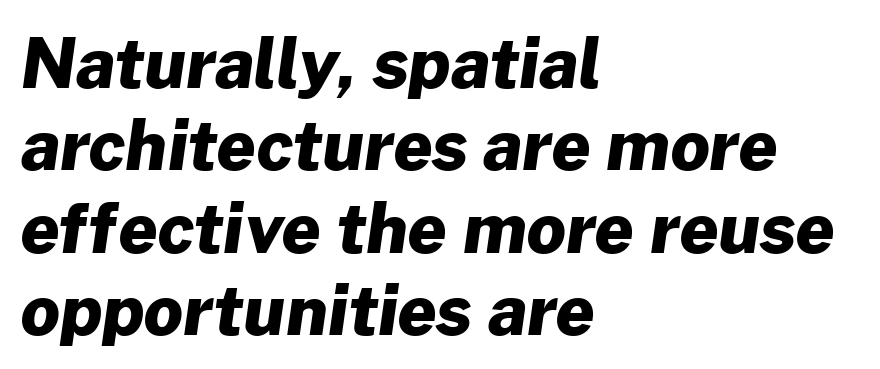
A student would call this left alignment; a typographer would say flush left, rag right. This is sans-serif lettering, the kind often seen on screens and signage. Nothing unusual about the tracking: characters are spaced as the font intends. Varying glyph widths throughout — classic text-font behaviour. Summary of weight: heavy, a full bold. The specimen omits any rule beneath the text block's lines.
